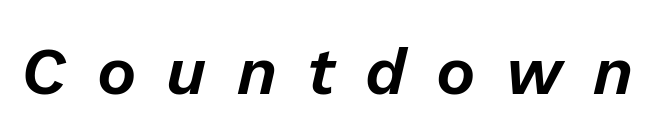
Characters are canted at an angle relative to the baseline's perpendicular. The face used here is proportionally spaced, like ordinary book or web type. Students, note that the glyphs here are deliberately spaced far apart. Lines of text with bare space underneath.
